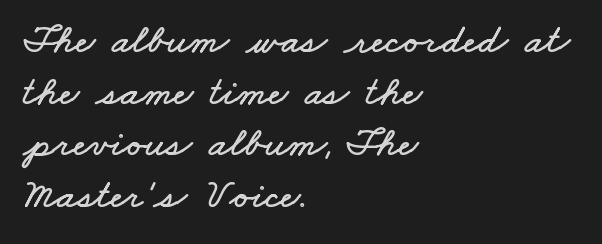
{"width": "wide", "stroke_contrast": "low", "x_height": "small", "monospaced": "no", "underline": "no", "align": "left", "line_spacing_ratio": 1.23, "letter_spacing": "normal", "letter_spacing_em": 0.0, "glyph_px": 42}
